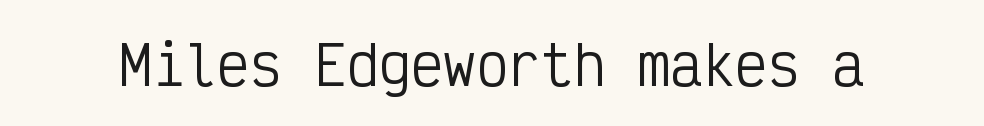
Q: Is the text bold? A: No.
Q: Is the text italic (slanted)? A: No, it is upright.
Q: Is the typeface a serif or a sans-serif typeface? A: Sans-serif.
Q: Is the text underlined? A: No.
Q: Is the spacing between letters normal or unusually wide? A: Normal.
Q: Width (condensed, normal, or wide)? A: Condensed.
Q: Stroke contrast? A: Low.
Q: x-height? A: Medium.
Q: Monospaced? A: Yes.
